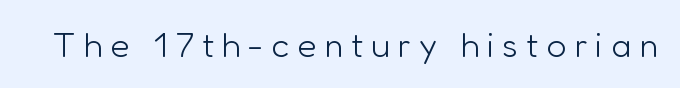
The image shows 35 px light sans-serif type, upright; set unusually wide letter spacing (+0.22 em), not underlined; low stroke contrast and a medium x-height.
